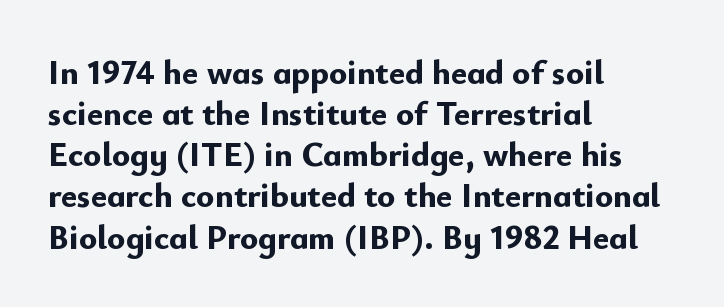
{"serif": "no", "italic": "no", "bold": "yes", "weight": "bold", "width": "normal", "stroke_contrast": "low", "x_height": "small", "monospaced": "no", "underline": "no", "align": "left", "line_spacing_ratio": 1.21, "letter_spacing": "normal", "letter_spacing_em": 0.0, "glyph_px": 34}
